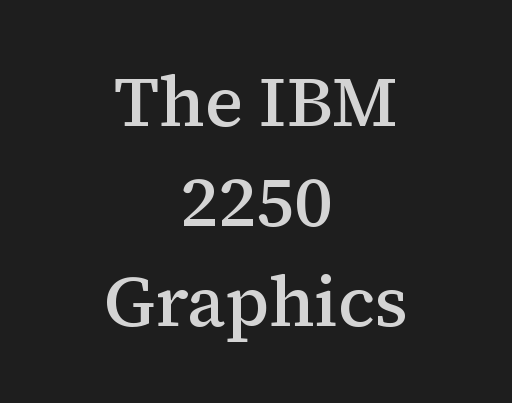
Q: Is the text bold? A: Semi-bold.
Q: Is the text italic (slanted)? A: No, it is upright.
Q: Is the typeface a serif or a sans-serif typeface? A: Serif.
Q: Is the text underlined? A: No.
Q: How is the paragraph aligned? A: Centered.
Q: Is the spacing between letters normal or unusually wide? A: Normal.
Q: Is the spacing between lines tight, normal or loose? A: Normal.
Q: Width (condensed, normal, or wide)? A: Normal.
Q: Stroke contrast? A: Medium.
Q: x-height? A: Medium.
Q: Monospaced? A: No.
